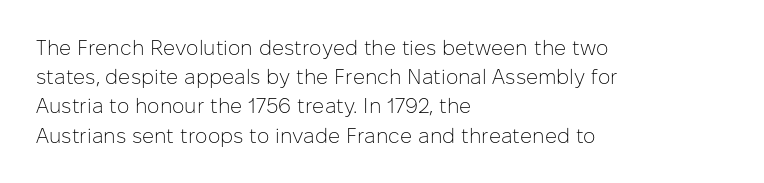
The image shows 21 px text type, upright; set left-aligned, normal line spacing (1.39x), normal letter spacing, not underlined.
